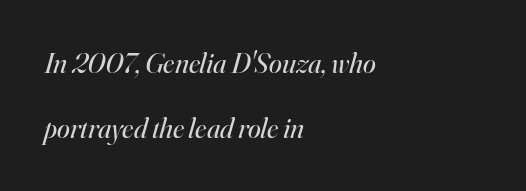
The image shows 29 px regular-weight serif type, italic (leaning right); set left-aligned, loose line spacing (2.25x), normal letter spacing, not underlined; high stroke contrast and a small x-height.
